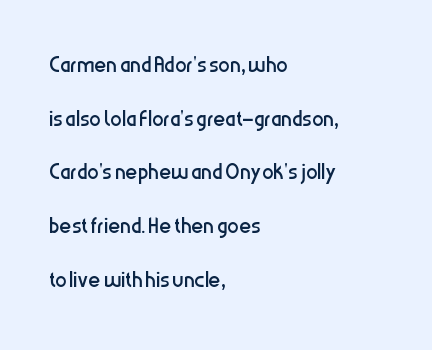
{"serif": "no", "italic": "no", "bold": "no", "weight": "regular", "width": "condensed", "stroke_contrast": "low", "x_height": "medium", "monospaced": "no", "underline": "no", "align": "left", "line_spacing_ratio": 1.85, "letter_spacing": "normal", "letter_spacing_em": 0.0, "glyph_px": 29}
